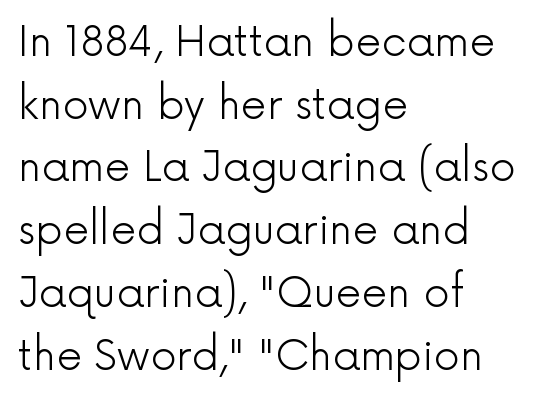
The image shows 41 px light sans-serif type, upright; set left-aligned, normal line spacing (1.53x), normal letter spacing, not underlined; a medium x-height.
